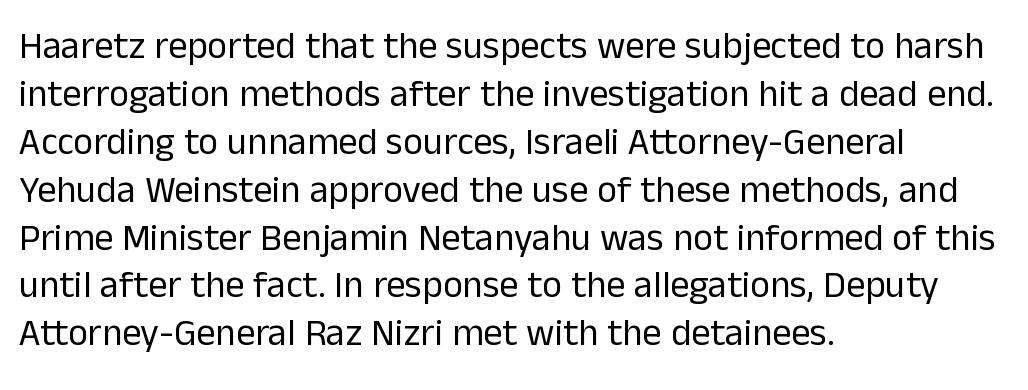
{"serif": "no", "italic": "no", "bold": "no", "weight": "regular", "width": "normal", "stroke_contrast": "low", "x_height": "medium", "monospaced": "no", "underline": "no", "align": "left", "line_spacing": "normal", "line_spacing_ratio": 1.26, "letter_spacing": "normal", "letter_spacing_em": 0.0, "glyph_px": 38}
